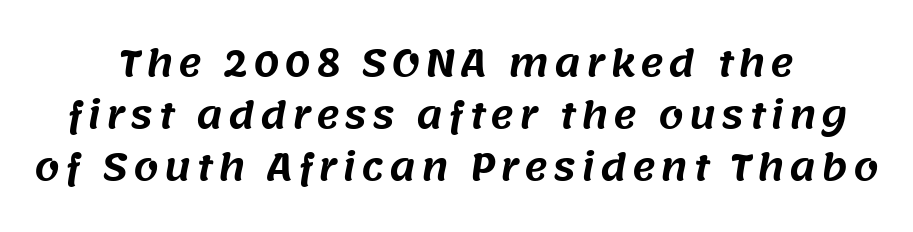
{"serif": "no", "width": "normal", "stroke_contrast": "medium", "x_height": "large", "monospaced": "no", "underline": "no", "align": "center", "line_spacing": "normal", "line_spacing_ratio": 1.45, "glyph_px": 36}
